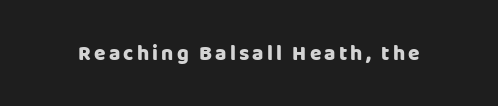
Q: Is the text bold? A: Yes.
Q: Is the text italic (slanted)? A: No, it is upright.
Q: Is the text underlined? A: No.
